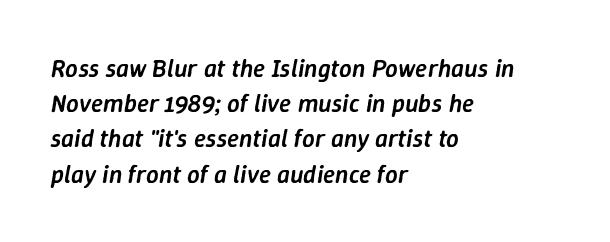
The image shows 25 px text type, italic (leaning right); set left-aligned, normal line spacing (1.41x), normal letter spacing, not underlined.
